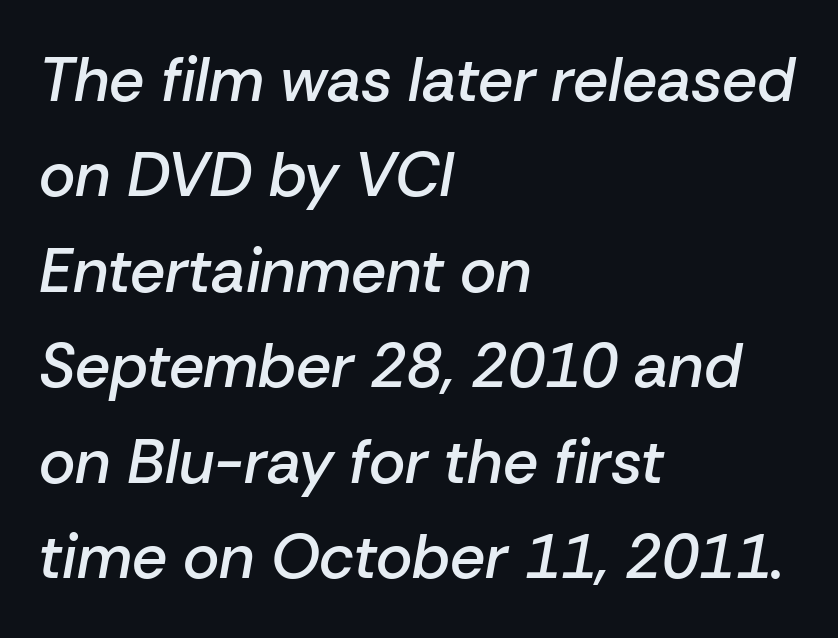
Each word holds together tightly as a unit, with standard inter-letter gaps. Compared with a centered layout, this one pins lines to the left instead. Emphasis by weight is partial: semibold. Observe the lean: these are italic letterforms. Letters rest on an invisible, unmarked baseline.
